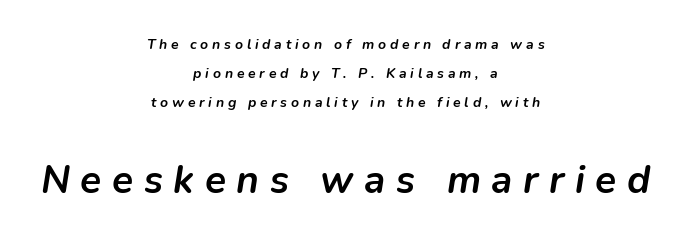
{"italic": "yes", "lean": "right", "slant_degrees": 9, "bold": "yes", "weight": "semibold", "width": "normal", "stroke_contrast": "low", "x_height": "medium", "monospaced": "no", "underline": "no", "align": "center", "line_spacing": "loose", "line_spacing_ratio": 2.08, "letter_spacing": "wide", "letter_spacing_em": 0.27, "larger_block": "second", "size_ratio": 2.79, "glyph_px": 39}
